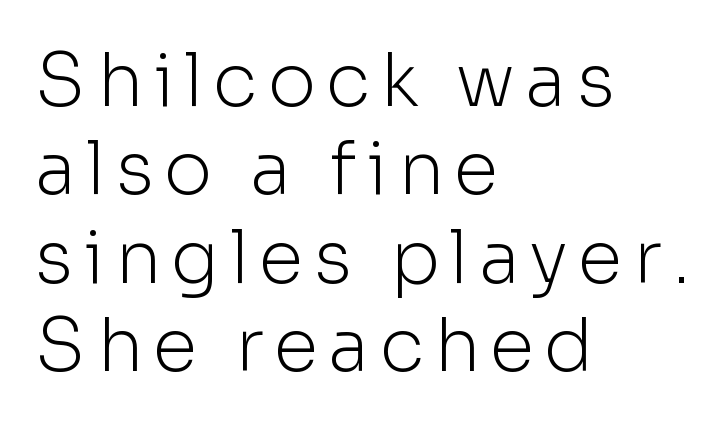
Q: Is the text bold? A: No.
Q: Is the text italic (slanted)? A: No, it is upright.
Q: Is the typeface a serif or a sans-serif typeface? A: Sans-serif.
Q: Is the text underlined? A: No.
Q: How is the paragraph aligned? A: Left-aligned.
Q: Width (condensed, normal, or wide)? A: Normal.
Q: Stroke contrast? A: Low.
Q: x-height? A: Medium.
Q: Monospaced? A: No.
